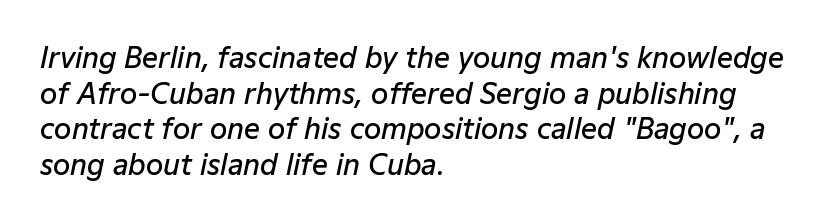
{"italic": "yes", "lean": "right", "slant_degrees": 12, "bold": "semi", "weight": "semibold", "width": "normal", "stroke_contrast": "low", "x_height": "medium", "monospaced": "no", "underline": "no", "align": "left", "line_spacing": "normal", "line_spacing_ratio": 1.27, "letter_spacing": "normal", "letter_spacing_em": 0.0, "glyph_px": 28}
